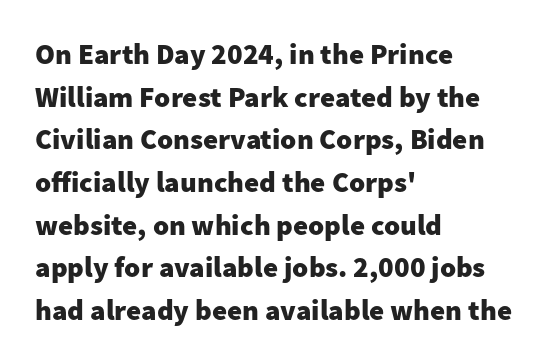
Q: Is the text bold? A: Yes.
Q: Is the text italic (slanted)? A: No, it is upright.
Q: Is the typeface a serif or a sans-serif typeface? A: Sans-serif.
Q: Is the text underlined? A: No.
Q: How is the paragraph aligned? A: Left-aligned.
Q: Is the spacing between letters normal or unusually wide? A: Normal.
Q: Is the spacing between lines tight, normal or loose? A: Normal.
Q: Width (condensed, normal, or wide)? A: Normal.
Q: Stroke contrast? A: Low.
Q: x-height? A: Medium.
Q: Monospaced? A: No.
